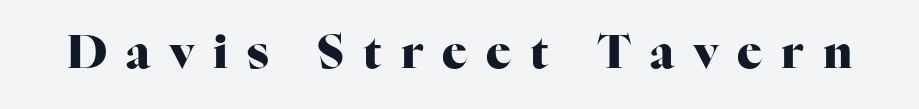
The image shows 46 px heavy serif type, upright; set unusually wide letter spacing (+0.42 em), not underlined; high stroke contrast and a medium x-height.
